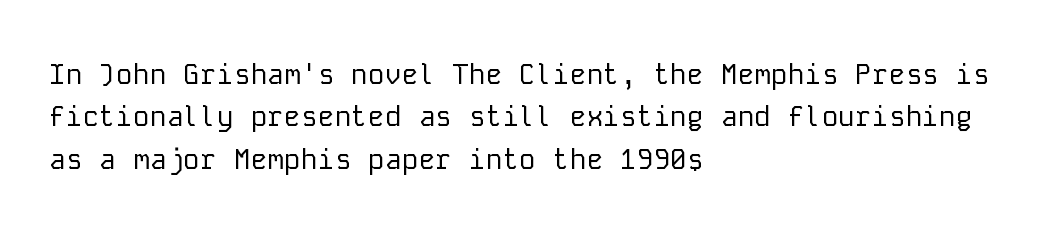
How would I describe the line gaps? Plain and ordinary. Lines of text with bare space underneath. Look at the tracking — it's just the regular setting, nothing added. Stems and bowls with no extra thickness — not bold. The setting favours the left margin, as ordinary paragraphs usually do. Observe the absence of serifs on each vertical stroke in this sample.
